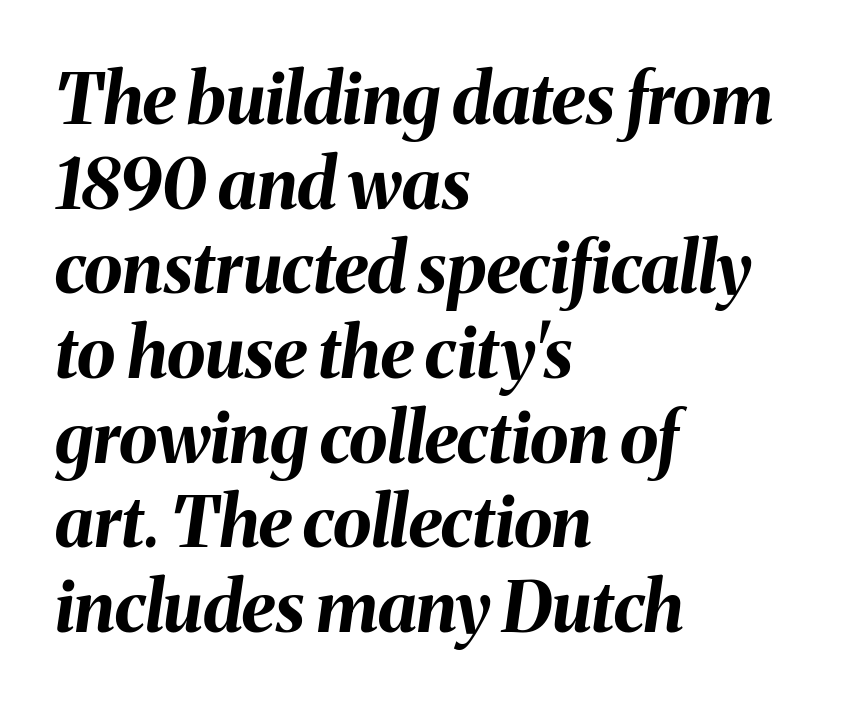
{"italic": "yes", "lean": "right", "slant_degrees": 8, "bold": "yes", "weight": "bold", "width": "normal", "stroke_contrast": "medium", "x_height": "medium", "monospaced": "no", "underline": "no", "align": "left", "line_spacing_ratio": 1.21, "letter_spacing": "normal", "letter_spacing_em": 0.0, "glyph_px": 70}
